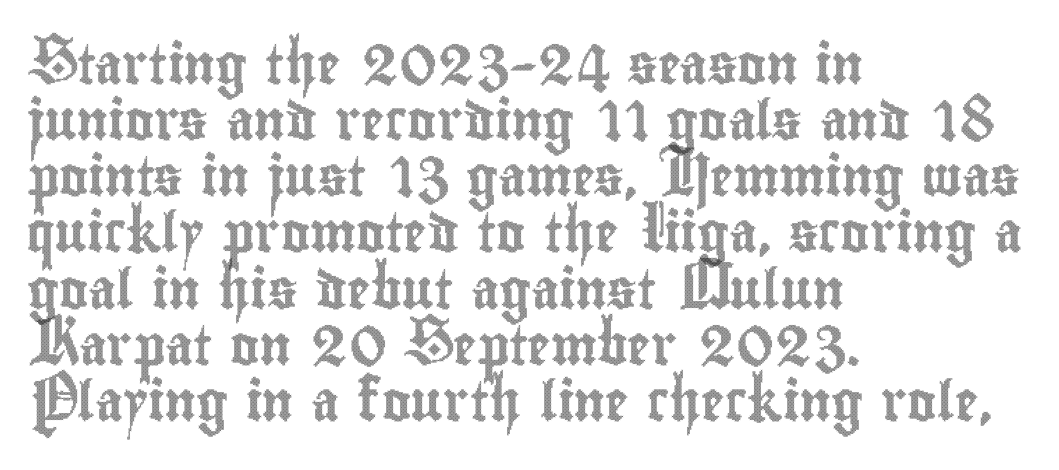
Every stem runs plumb, perpendicular to the baseline. Each line starts at the same left margin while the right side varies. Regarding leading, the lines here are spaced in the standard way. You could call the tracking neutral — neither tight nor loose. Think of a printed novel: that variable character pitch is what you see here.
